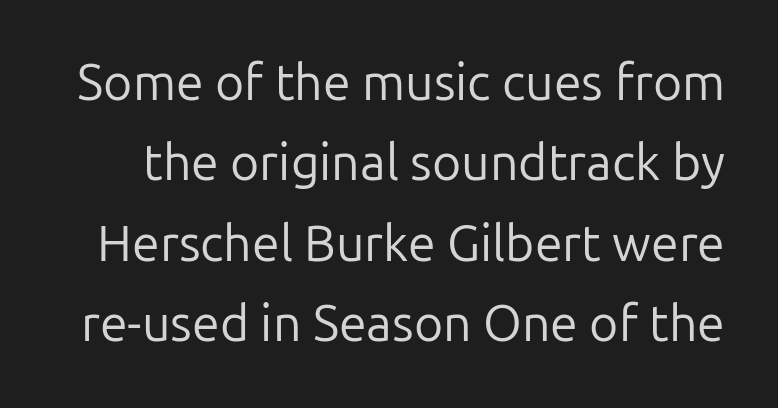
{"serif": "no", "italic": "no", "bold": "no", "weight": "regular", "width": "normal", "stroke_contrast": "low", "x_height": "medium", "monospaced": "no", "underline": "no", "line_spacing": "normal", "line_spacing_ratio": 1.61, "letter_spacing": "normal", "letter_spacing_em": 0.0, "glyph_px": 50}
